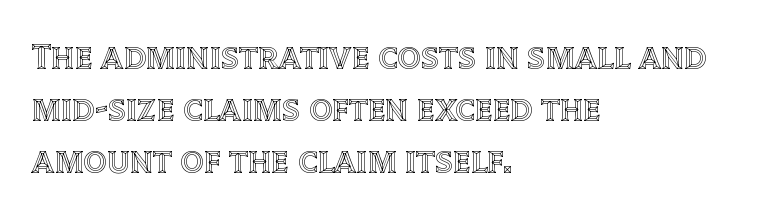
Q: Is the text italic (slanted)? A: No, it is upright.
Q: Is the text underlined? A: No.
Q: How is the paragraph aligned? A: Left-aligned.
Q: Is the spacing between letters normal or unusually wide? A: Normal.
Q: Is the spacing between lines tight, normal or loose? A: Normal.
Q: Width (condensed, normal, or wide)? A: Normal.
Q: x-height? A: Large.
Q: Monospaced? A: No.
